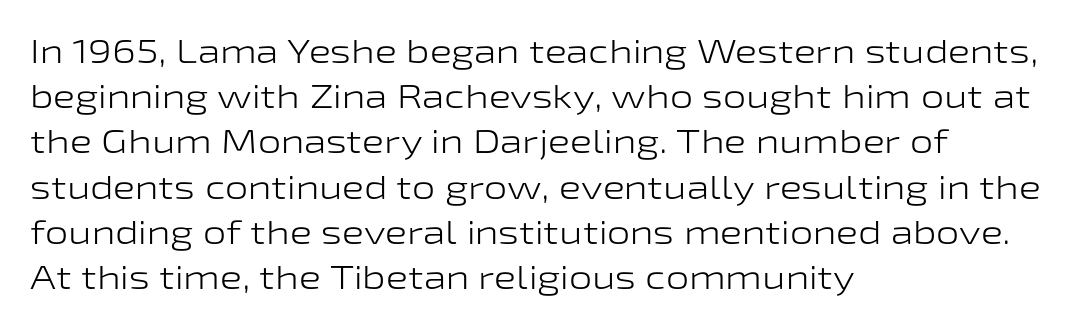
The image shows 33 px light, wide sans-serif type, upright; set left-aligned, normal line spacing (1.37x), normal letter spacing, not underlined; low stroke contrast and a medium x-height.
